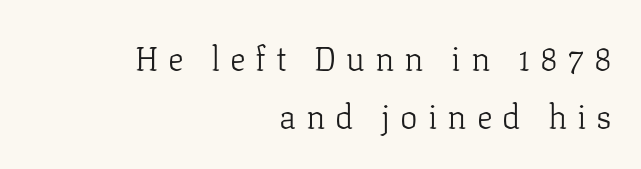
The lettering stays uniformly vertical, giving the passage a roman look. Observe the wide spacing: letters keep a clear distance from each other. The paragraph shown leans on its right margin. A quiet, ordinary-to-light weight characterises the typeface. Is this a fixed-width face? No — the glyphs have proportional, varying widths. Lines of text with bare space underneath.
